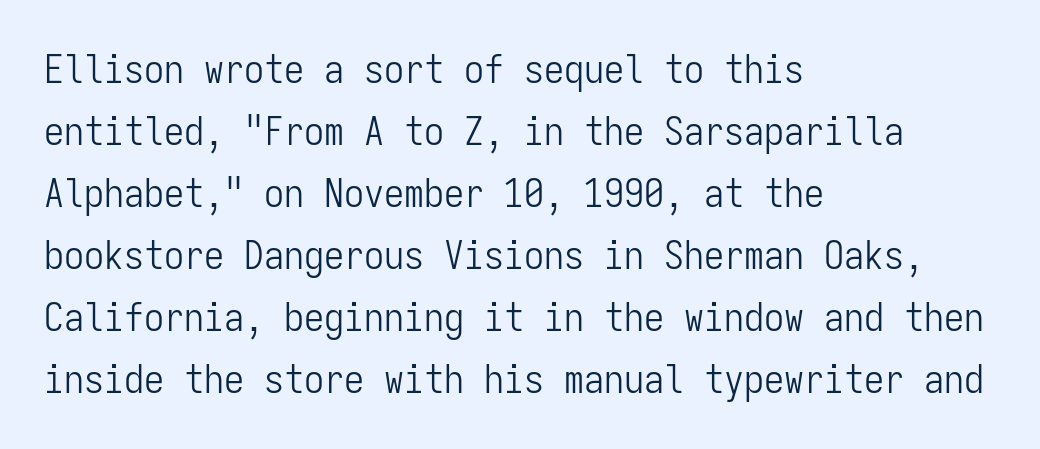
Q: Is the text bold? A: No.
Q: Is the text italic (slanted)? A: No, it is upright.
Q: Is the typeface a serif or a sans-serif typeface? A: Sans-serif.
Q: Is the text underlined? A: No.
Q: How is the paragraph aligned? A: Left-aligned.
Q: Is the spacing between letters normal or unusually wide? A: Normal.
Q: Is the spacing between lines tight, normal or loose? A: Normal.
Q: Width (condensed, normal, or wide)? A: Condensed.
Q: Stroke contrast? A: Low.
Q: x-height? A: Medium.
Q: Monospaced? A: Yes.
